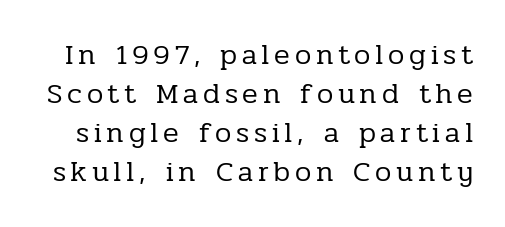
The image shows 29 px regular-weight serif type, upright; set normal line spacing (1.34x), not underlined; low stroke contrast and a medium x-height.
